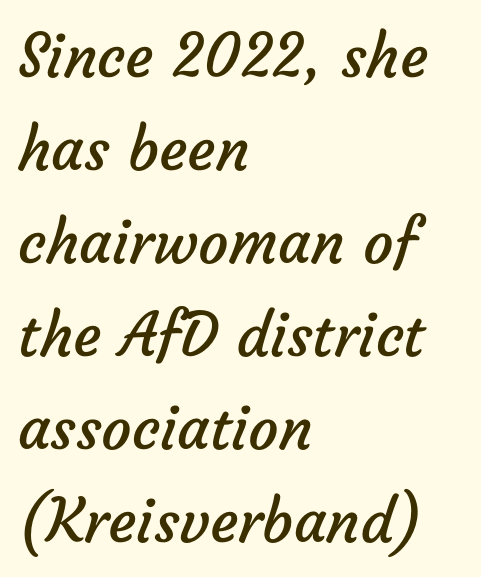
{"serif": "no", "bold": "no", "weight": "regular", "width": "normal", "stroke_contrast": "low", "x_height": "medium", "monospaced": "no", "underline": "no", "align": "left", "line_spacing": "normal", "line_spacing_ratio": 1.55, "letter_spacing": "normal", "letter_spacing_em": 0.0, "glyph_px": 60}
